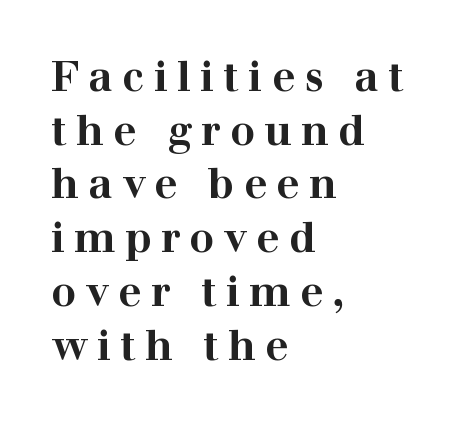
Q: Is the text bold? A: Yes.
Q: Is the text italic (slanted)? A: No, it is upright.
Q: Is the typeface a serif or a sans-serif typeface? A: Serif.
Q: Is the text underlined? A: No.
Q: How is the paragraph aligned? A: Left-aligned.
Q: Is the spacing between letters normal or unusually wide? A: Unusually wide.
Q: Is the spacing between lines tight, normal or loose? A: Normal.
Q: Width (condensed, normal, or wide)? A: Wide.
Q: Stroke contrast? A: High.
Q: x-height? A: Medium.
Q: Monospaced? A: No.
